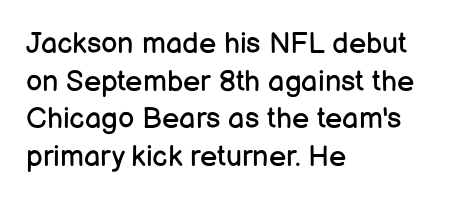
Is the letter spacing exaggerated? No — it looks like the ordinary default. Compared with a typical body face, this is equally light or lighter still. The axis of the letterforms is exactly vertical. Nothing sits at the stroke ends, so this counts as sans-serif. You could not count columns in this text — the font is proportionally spaced. In CSS terms this would be text-align: left.
